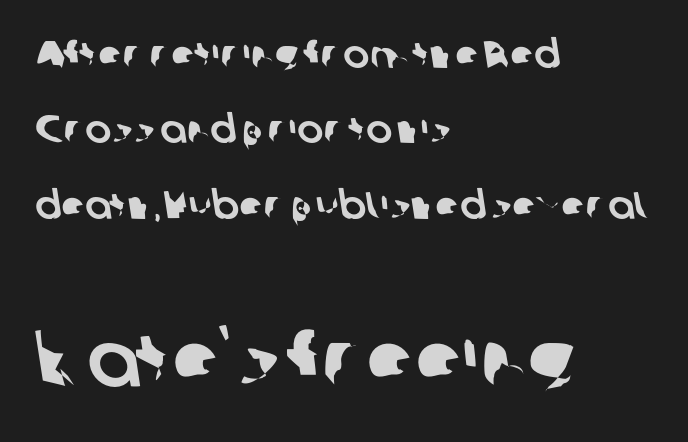
Q: Is the typeface a serif or a sans-serif typeface? A: Sans-serif.
Q: Is the text underlined? A: No.
Q: How is the paragraph aligned? A: Left-aligned.
Q: Is the spacing between letters normal or unusually wide? A: Normal.
Q: Is the spacing between lines tight, normal or loose? A: Loose.
Q: Which block of text is set in a larger size, the first (top) or the second (bottom)? A: The second (bottom) one.
Q: Width (condensed, normal, or wide)? A: Normal.
Q: Stroke contrast? A: Low.
Q: x-height? A: Medium.
Q: Monospaced? A: No.
